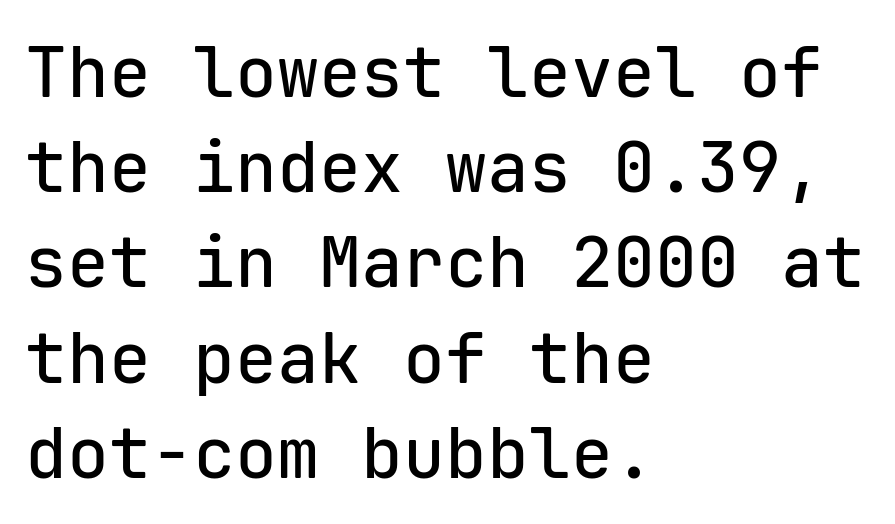
The image shows 70 px sans-serif type, upright, monospaced; set left-aligned, normal line spacing (1.36x), normal letter spacing, not underlined; low stroke contrast and a medium x-height.
